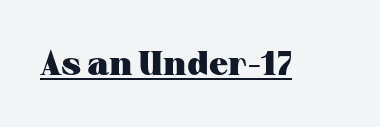
The image shows 34 px heavy, wide serif type, upright; set normal letter spacing, underlined; medium stroke contrast and a medium x-height.
